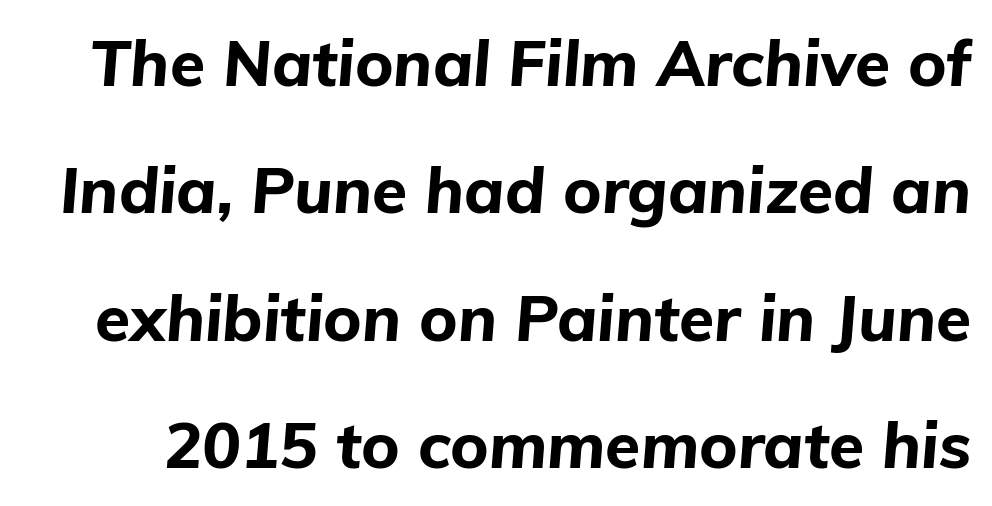
Students, this is bold: see how much ink each stroke carries. Here the designer chose a conventional face with non-uniform glyph widths. This rendering leaves character spacing at its baseline value. This sample trades compactness for vertical openness between lines.
